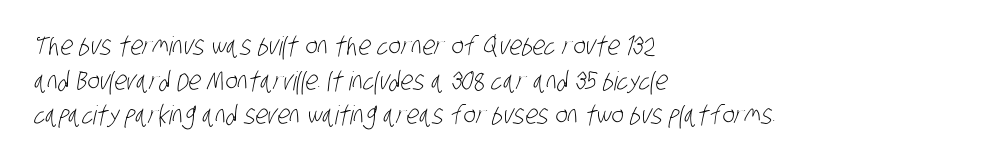
{"bold": "no", "underline": "no", "align": "left", "line_spacing": "normal", "line_spacing_ratio": 1.33, "letter_spacing": "normal", "letter_spacing_em": 0.0, "glyph_px": 26}
